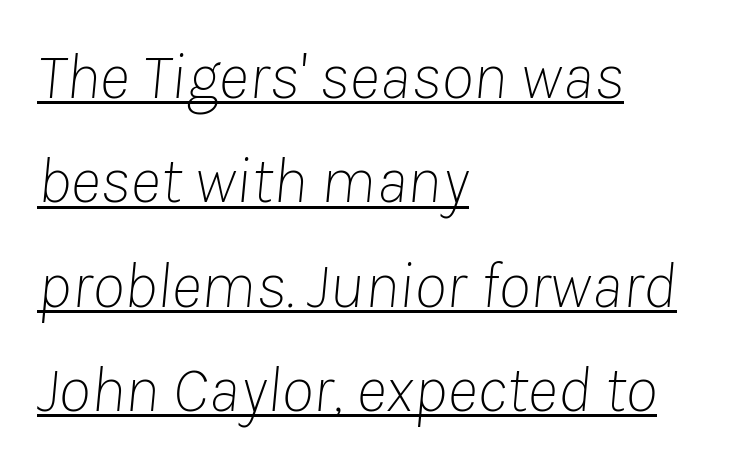
The image shows 66 px thin type, italic (leaning right); set left-aligned, normal line spacing (1.58x), normal letter spacing, underlined; low stroke contrast and a medium x-height.
